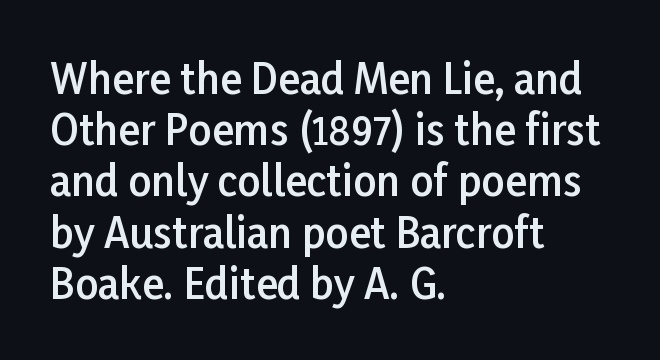
The image shows 41 px semibold sans-serif type, upright; set left-aligned, normal line spacing (1.25x), normal letter spacing, not underlined; low stroke contrast and a medium x-height.
